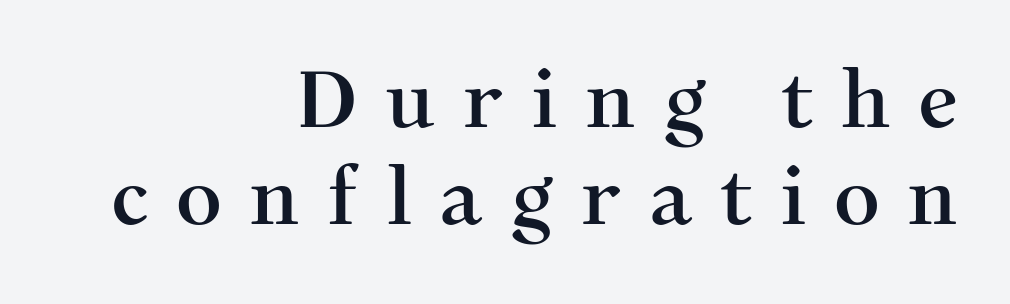
{"serif": "yes", "italic": "no", "width": "normal", "stroke_contrast": "medium", "x_height": "medium", "monospaced": "no", "underline": "no", "align": "right", "line_spacing_ratio": 1.21, "letter_spacing": "wide", "letter_spacing_em": 0.34, "glyph_px": 80}
